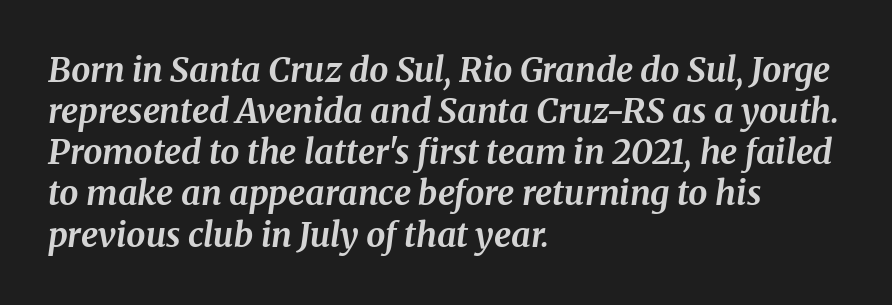
Q: Is the text bold? A: Yes.
Q: Is the text italic (slanted)? A: Yes, it leans right by about 8 degrees.
Q: Is the typeface a serif or a sans-serif typeface? A: Serif.
Q: Is the text underlined? A: No.
Q: How is the paragraph aligned? A: Left-aligned.
Q: Is the spacing between letters normal or unusually wide? A: Normal.
Q: Width (condensed, normal, or wide)? A: Normal.
Q: Stroke contrast? A: Medium.
Q: x-height? A: Medium.
Q: Monospaced? A: No.
